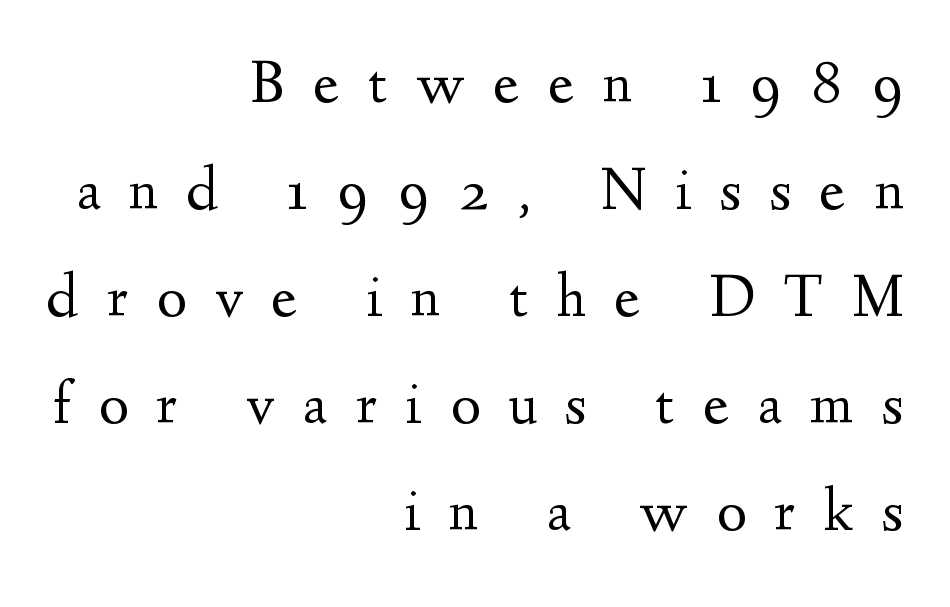
The image shows 63 px regular-weight serif type, upright; set right-aligned, normal line spacing (1.7x), unusually wide letter spacing (+0.45 em), not underlined; medium stroke contrast and a small x-height.
